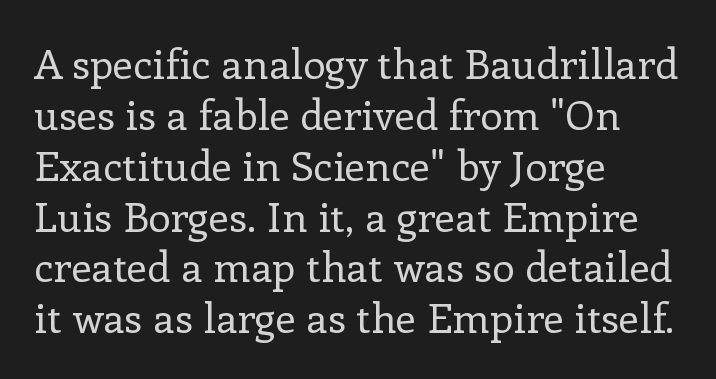
The image shows 41 px regular-weight serif type, upright; set left-aligned, line spacing 1.24x, normal letter spacing, not underlined; low stroke contrast and a medium x-height.
